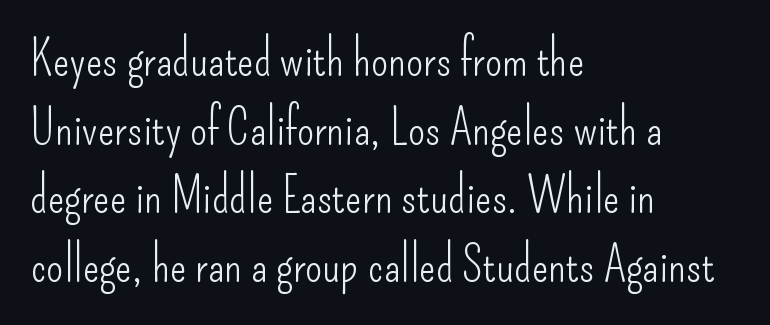
The rendering keeps characters at their native spacing. The specimen reads as upright at a glance. The letters advance in unequal steps, a hallmark of proportional type. How would I describe the line gaps? Plain and ordinary. The letterforms sit at book weight or below. Look at the bottom of the vertical strokes: they stop flat, with no serifs.
